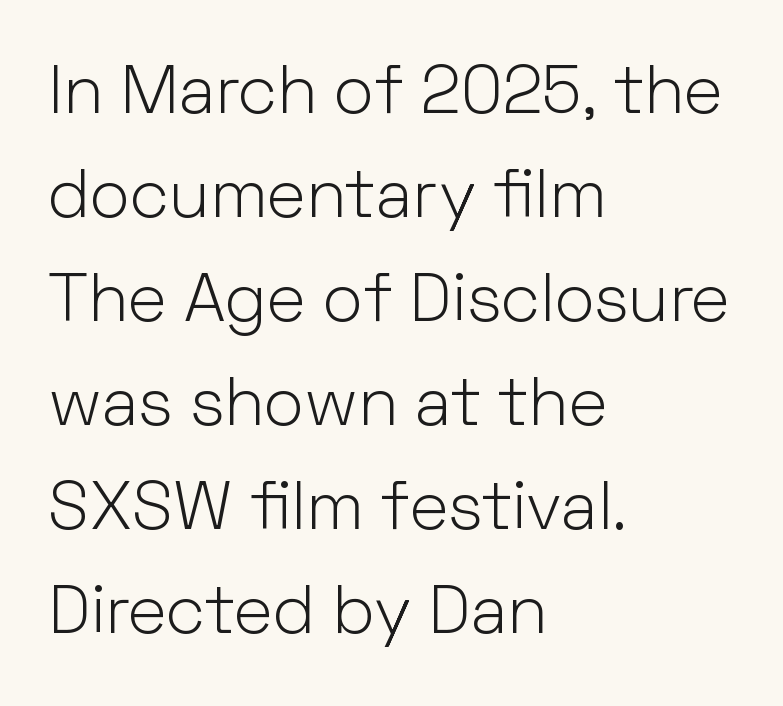
The image shows 68 px light sans-serif type, upright; set left-aligned, normal line spacing (1.53x), normal letter spacing, not underlined; low stroke contrast and a medium x-height.
